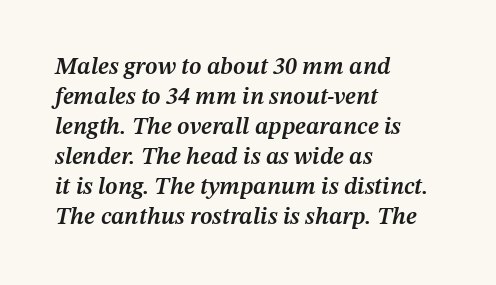
The glyphs look as if they've been sheared to an angle. Nothing unusual about the tracking: characters are spaced as the font intends. The glyphs are unaccompanied by any horizontal stroke below them. Horizontal bands of white between lines are of average thickness. Does the weight exceed regular? Yes, but only to semibold.
